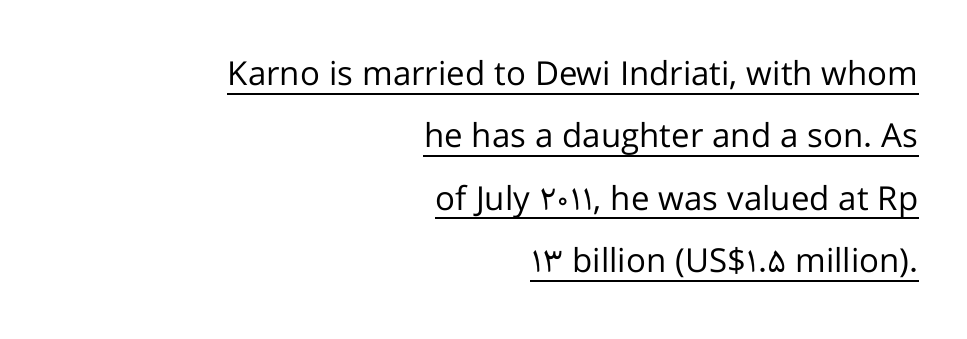
The image shows 33 px regular-weight sans-serif type, upright; set right-aligned, line spacing 1.89x, normal letter spacing, underlined; low stroke contrast and a medium x-height.
